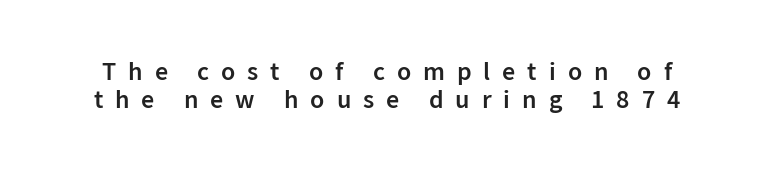
Q: Is the text bold? A: Semi-bold.
Q: Is the text italic (slanted)? A: No, it is upright.
Q: Is the text underlined? A: No.
Q: Is the spacing between letters normal or unusually wide? A: Unusually wide.
Q: Is the spacing between lines tight, normal or loose? A: Tight.
